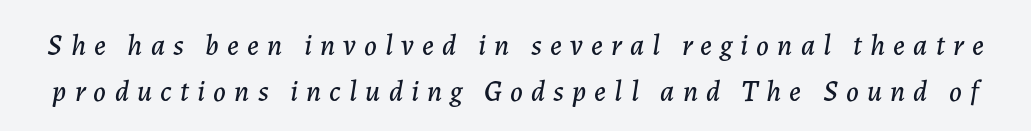
The image shows 29 px text type, italic (leaning right); set normal line spacing (1.57x), unusually wide letter spacing (+0.28 em), not underlined; low stroke contrast and a medium x-height.
